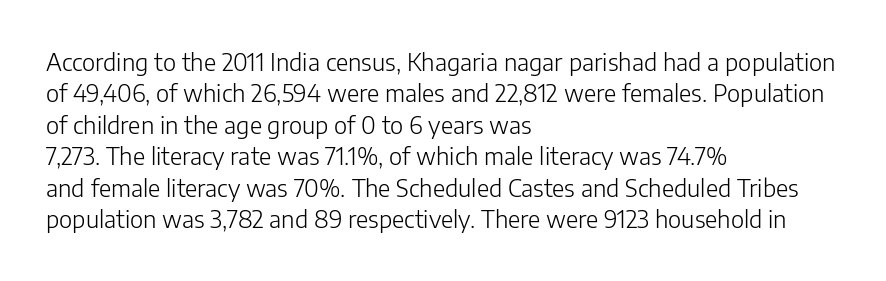
Q: Is the text bold? A: No.
Q: Is the text italic (slanted)? A: No, it is upright.
Q: Is the text underlined? A: No.
Q: How is the paragraph aligned? A: Left-aligned.
Q: Is the spacing between letters normal or unusually wide? A: Normal.
Q: Is the spacing between lines tight, normal or loose? A: Normal.
